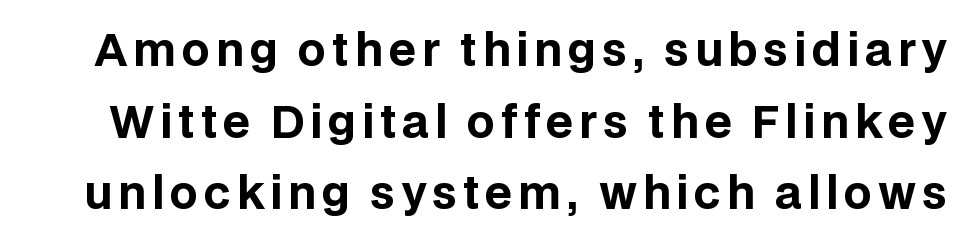
The image shows 44 px bold sans-serif type, upright; set normal line spacing (1.63x), not underlined; low stroke contrast and a large x-height.
